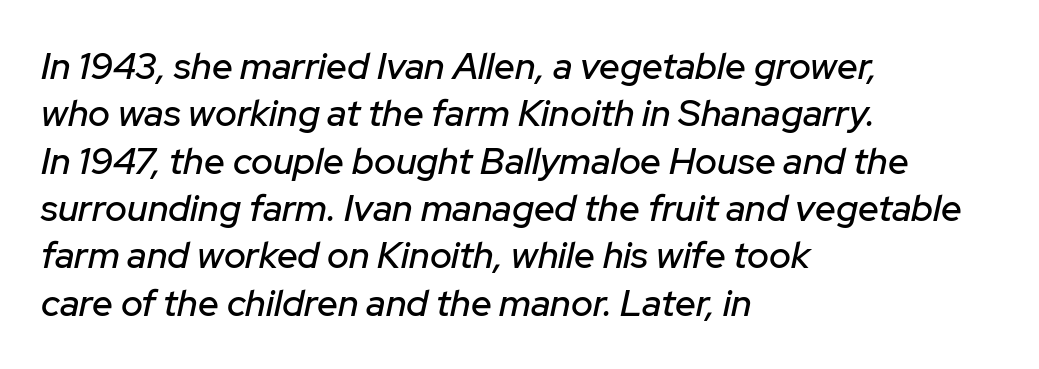
The font's italic variant was chosen for this text. The baseline area is clear. The line texture is even and compact thanks to regular tracking. Looks like regular typesetting: each glyph gets only the width it needs. Typeset ragged right — the left edge is the straight one.
